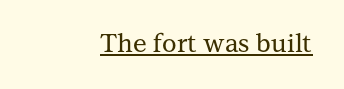
{"italic": "no", "underline": "yes", "letter_spacing": "normal", "letter_spacing_em": 0.0, "glyph_px": 25}
